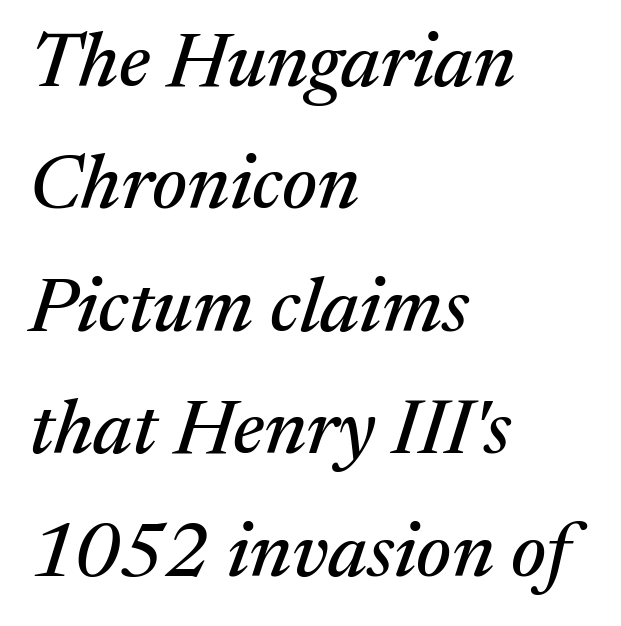
{"serif": "yes", "italic": "yes", "lean": "right", "slant_degrees": 17, "width": "normal", "stroke_contrast": "medium", "x_height": "medium", "monospaced": "no", "underline": "no", "align": "left", "line_spacing": "normal", "line_spacing_ratio": 1.59, "letter_spacing": "normal", "letter_spacing_em": 0.0, "glyph_px": 77}
